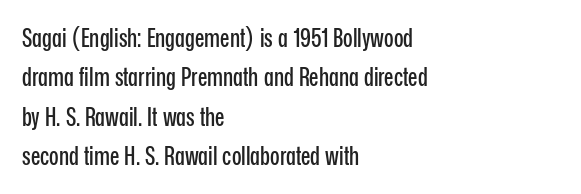
The setting favours the left margin, as ordinary paragraphs usually do. Is there any slant? The stems are plumb. A bare baseline throughout the passage. The letterforms sit shoulder to shoulder at normal distance. These lines sit exactly where default settings would place them.
